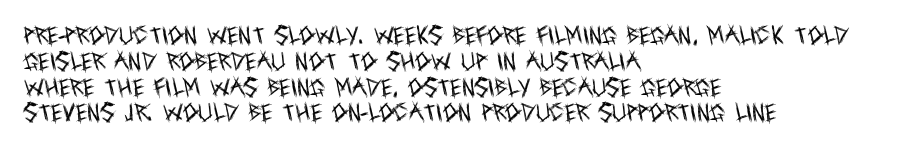
Q: Is the text bold? A: No.
Q: Is the text italic (slanted)? A: No, it is upright.
Q: Is the text underlined? A: No.
Q: How is the paragraph aligned? A: Left-aligned.
Q: Is the spacing between letters normal or unusually wide? A: Normal.
Q: Is the spacing between lines tight, normal or loose? A: Normal.
